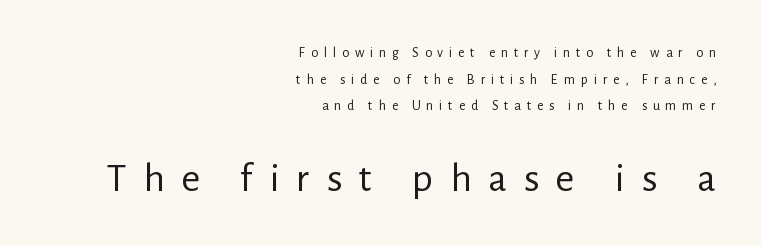
The image shows 41 px regular-weight sans-serif type, upright; set right-aligned, loose line spacing (1.91x), unusually wide letter spacing (+0.41 em), not underlined; the second (bottom) block is 2.93x larger; low stroke contrast and a medium x-height.
